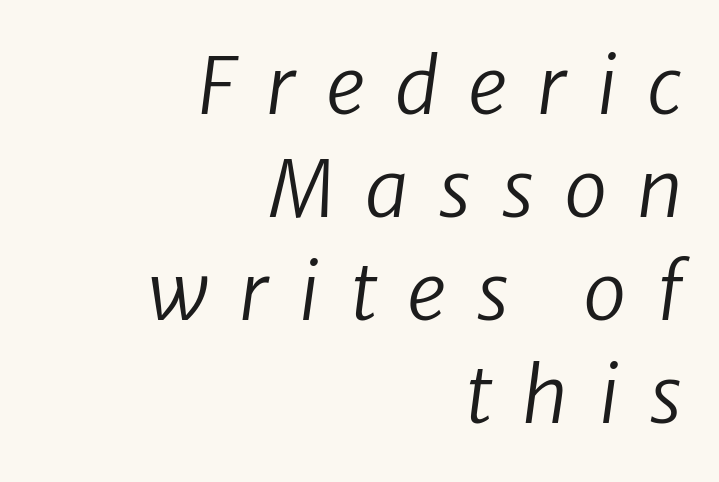
The image shows 78 px regular-weight type, italic (leaning right); set right-aligned, normal line spacing (1.32x), unusually wide letter spacing (+0.38 em), not underlined; low stroke contrast and a medium x-height.
